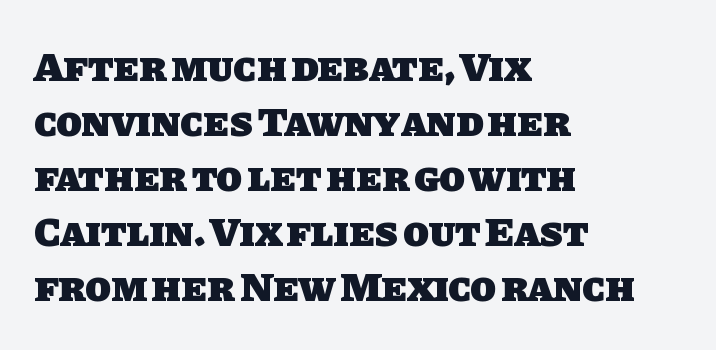
Q: Is the text bold? A: Yes.
Q: Is the typeface a serif or a sans-serif typeface? A: Sans-serif.
Q: Is the text underlined? A: No.
Q: How is the paragraph aligned? A: Left-aligned.
Q: Is the spacing between letters normal or unusually wide? A: Normal.
Q: Is the spacing between lines tight, normal or loose? A: Normal.
Q: Width (condensed, normal, or wide)? A: Normal.
Q: Stroke contrast? A: Low.
Q: x-height? A: Large.
Q: Monospaced? A: No.
